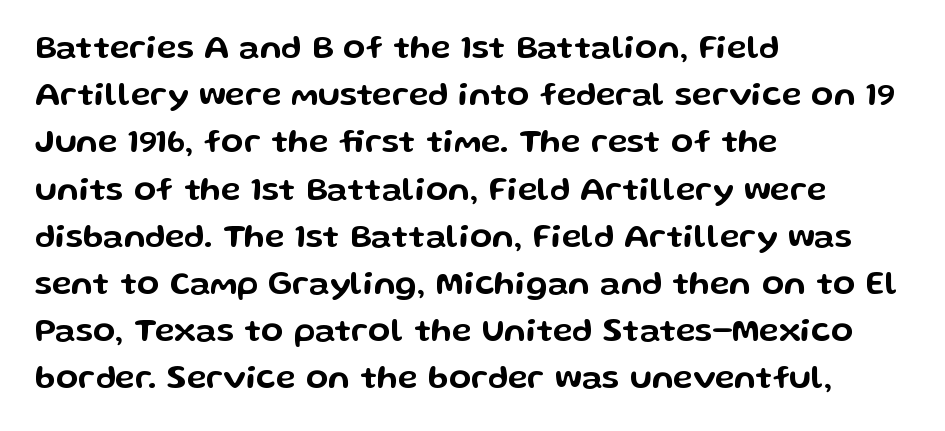
Q: Is the text italic (slanted)? A: No, it is upright.
Q: Is the typeface a serif or a sans-serif typeface? A: Sans-serif.
Q: Is the text underlined? A: No.
Q: How is the paragraph aligned? A: Left-aligned.
Q: Is the spacing between letters normal or unusually wide? A: Normal.
Q: Is the spacing between lines tight, normal or loose? A: Normal.
Q: Width (condensed, normal, or wide)? A: Wide.
Q: Stroke contrast? A: Low.
Q: x-height? A: Medium.
Q: Monospaced? A: No.
